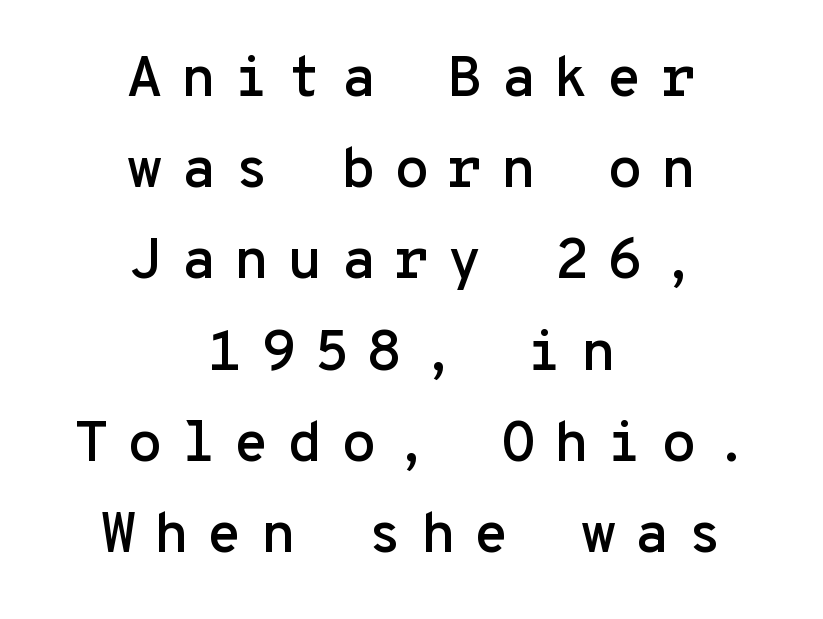
Typeset on center — no edge is straight. The block of text has a typical density, with ordinary space between rows. Note the uniform advance width — an 'i' takes as much space as an 'm'. You can tell from the bare stems that sans-serif type was used.
